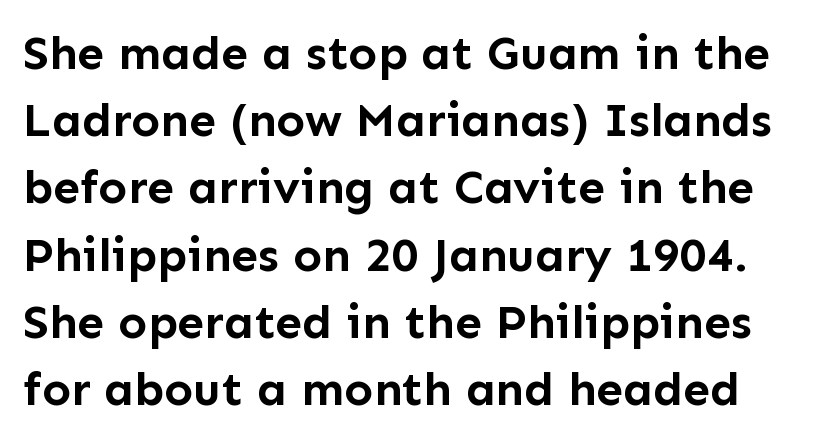
Q: Is the text bold? A: Yes.
Q: Is the text italic (slanted)? A: No, it is upright.
Q: Is the typeface a serif or a sans-serif typeface? A: Sans-serif.
Q: Is the text underlined? A: No.
Q: Is the spacing between letters normal or unusually wide? A: Normal.
Q: Is the spacing between lines tight, normal or loose? A: Normal.
Q: Width (condensed, normal, or wide)? A: Normal.
Q: Stroke contrast? A: Low.
Q: x-height? A: Medium.
Q: Monospaced? A: No.
